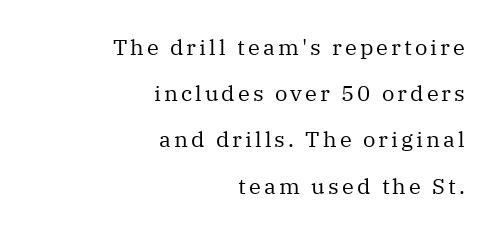
The words here are not underlined. Line endings align vertically; line beginnings do not. The weight tops out at a normal text grade. Rows of type keep a wide berth in the vertical direction. The axis of the letterforms is exactly vertical.
